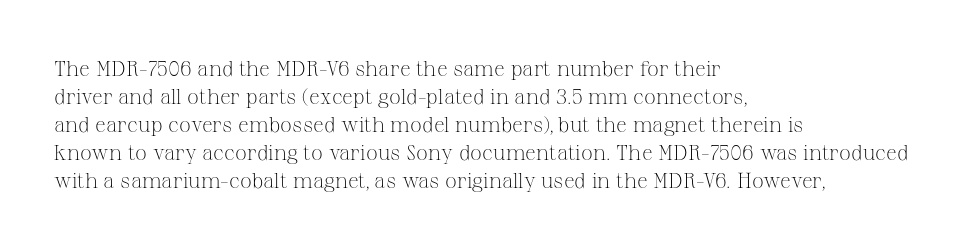
The paragraph has a hard left edge and a soft right edge. Rows of type keep a routine distance in the vertical direction. The letters sit at their default tracking, neither squeezed nor spread. Posture: vertical.
